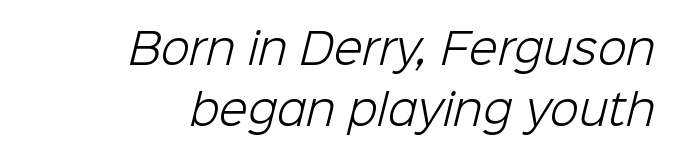
Each letter keeps its own natural width here, so spacing adapts to shape. A typesetter would label this face a sans. What's the leading like? Ordinary, nothing unusual. Is the stroke heavy? The answer is a plain regular-or-lighter.
